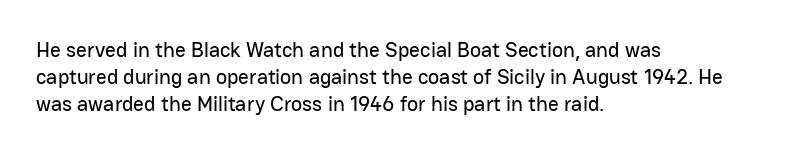
Q: Is the text italic (slanted)? A: No, it is upright.
Q: Is the text underlined? A: No.
Q: How is the paragraph aligned? A: Left-aligned.
Q: Is the spacing between letters normal or unusually wide? A: Normal.
Q: Is the spacing between lines tight, normal or loose? A: Normal.
